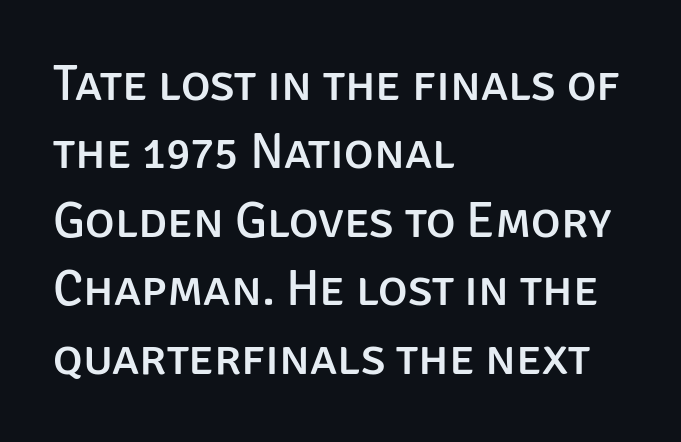
No word sits above an underline. Spacing verdict: proportional, widths tailored to each character. Evenly set lines give the paragraph a standard silhouette. The passage is arranged the way most books set body copy — flush left. These lines are composed in type without serifs.
